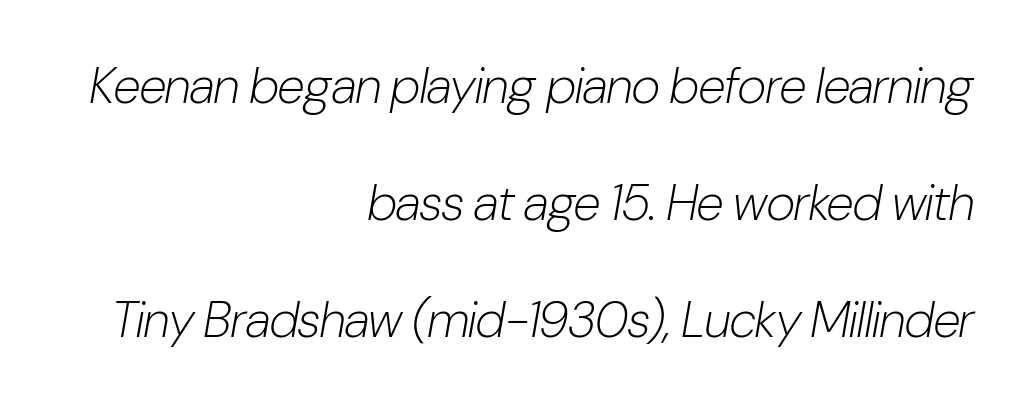
The lines are spread far apart with generous leading. Each letter keeps its own natural width here, so spacing adapts to shape. Looking at the ascenders, they clearly lean. The text block is weighted toward the right margin, trailing off unevenly leftward.
